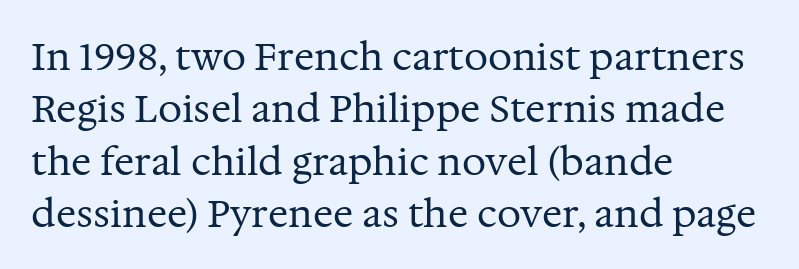
In CSS terms this would be text-align: left. Quick note: underline off. Stroke mass is kept to a normal reading level or below. The type is set solid horizontally, with unmodified tracking.
